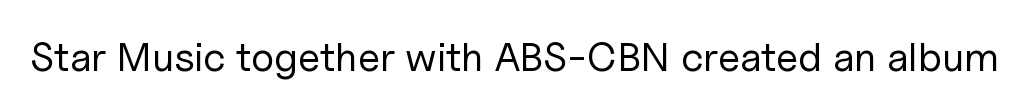
{"serif": "no", "italic": "no", "bold": "no", "weight": "regular", "width": "normal", "stroke_contrast": "low", "x_height": "medium", "monospaced": "no", "underline": "no", "letter_spacing": "normal", "letter_spacing_em": 0.0, "glyph_px": 41}
